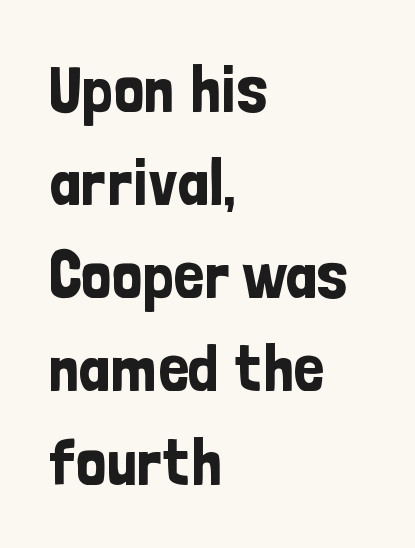
The image shows 67 px condensed sans-serif type, upright; set left-aligned, normal line spacing (1.39x), normal letter spacing, not underlined; low stroke contrast and a medium x-height.
